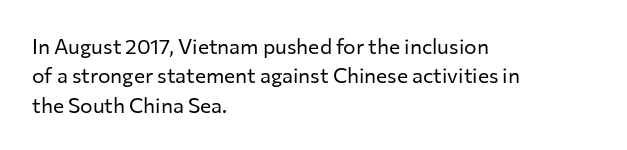
A clean baseline with only descenders dipping below it. If you drew a line through each stem, it would be perfectly vertical. Honestly, the row spacing looks completely unremarkable. Is this a heavy cut? Hardly; it is regular or lighter.
